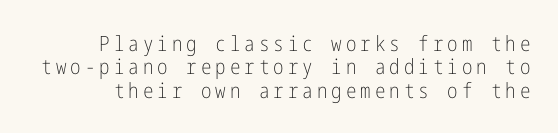
Closely set lines give the paragraph a compact silhouette. The axis of the letterforms is exactly vertical. Clear beneath every line of the passage. Bold? No — there's no thickening of the strokes.
